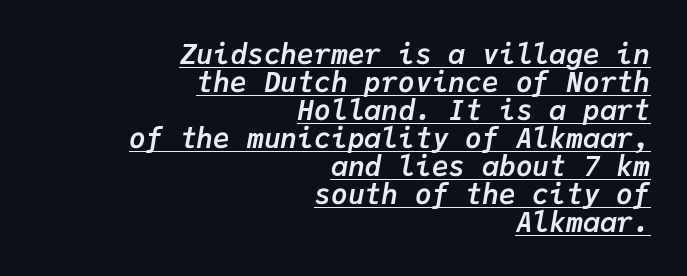
{"italic": "yes", "lean": "right", "slant_degrees": 9, "bold": "yes", "weight": "semibold", "width": "normal", "stroke_contrast": "low", "x_height": "medium", "monospaced": "yes", "underline": "yes", "align": "right", "line_spacing": "tight", "line_spacing_ratio": 1.0, "letter_spacing": "normal", "letter_spacing_em": 0.0, "glyph_px": 28}
